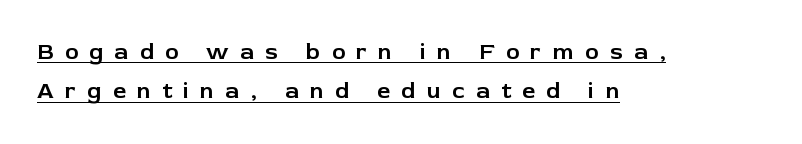
Q: Is the text italic (slanted)? A: No, it is upright.
Q: Is the text underlined? A: Yes.
Q: How is the paragraph aligned? A: Left-aligned.
Q: Is the spacing between letters normal or unusually wide? A: Unusually wide.
